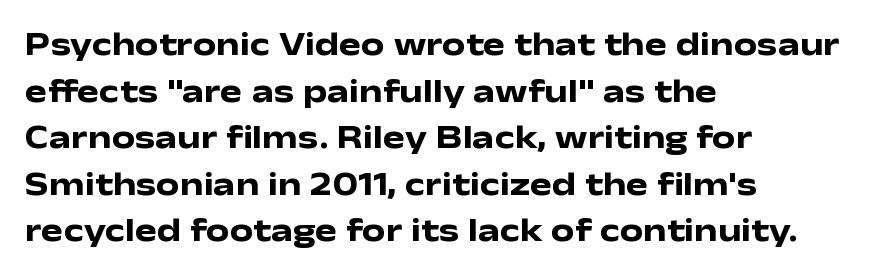
The image shows 33 px heavy, wide sans-serif type, upright; set left-aligned, normal line spacing (1.41x), normal letter spacing, not underlined; low stroke contrast and a medium x-height.
